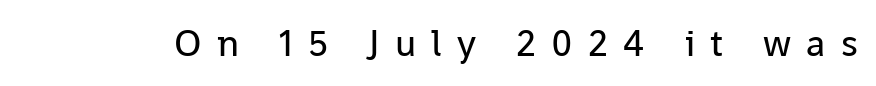
A sans-serif font was chosen for this passage. The area under the type is left untouched. Style check: upright. Looks like regular typesetting: each glyph gets only the width it needs.
